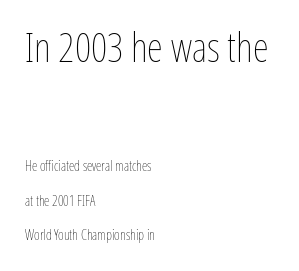
The image shows 41 px thin, condensed type, upright; set left-aligned, loose line spacing (2.45x), normal letter spacing, not underlined; the first (top) block is 2.93x larger; low stroke contrast and a medium x-height.
